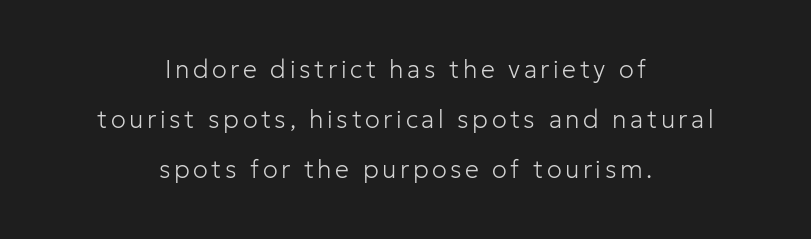
{"italic": "no", "bold": "no", "underline": "no", "align": "center", "line_spacing": "loose", "line_spacing_ratio": 2.01, "glyph_px": 25}
